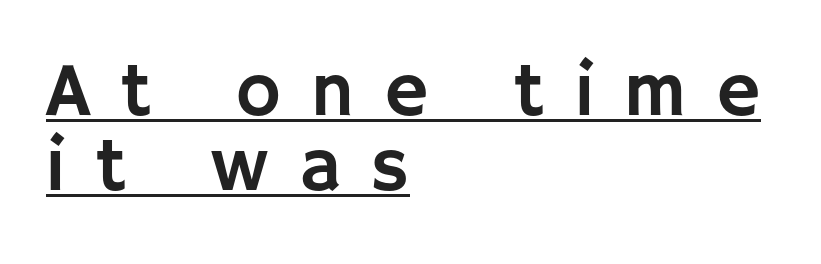
Q: Is the text italic (slanted)? A: No, it is upright.
Q: Is the typeface a serif or a sans-serif typeface? A: Sans-serif.
Q: Is the text underlined? A: Yes.
Q: How is the paragraph aligned? A: Left-aligned.
Q: Is the spacing between letters normal or unusually wide? A: Unusually wide.
Q: Is the spacing between lines tight, normal or loose? A: Tight.
Q: Width (condensed, normal, or wide)? A: Normal.
Q: Stroke contrast? A: Low.
Q: x-height? A: Large.
Q: Monospaced? A: No.
